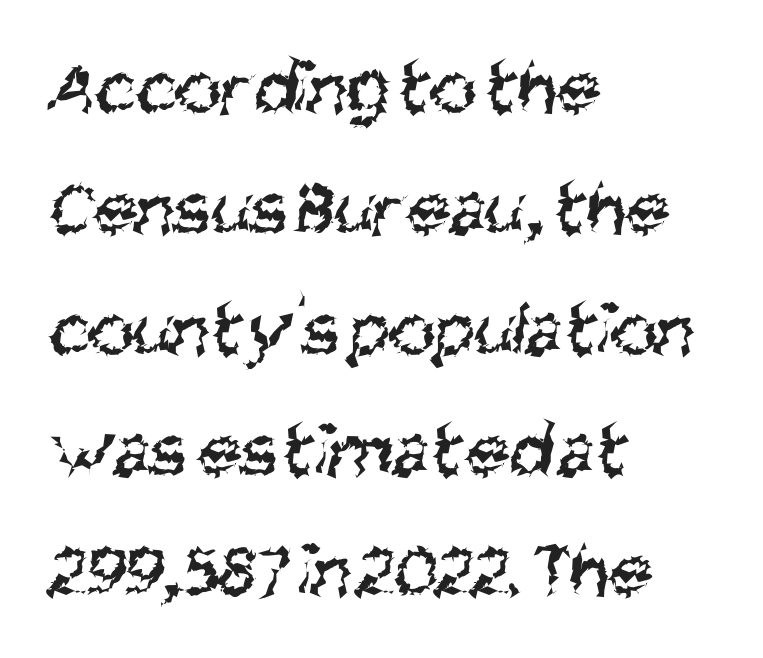
The image shows 79 px regular-weight, condensed sans-serif type; set left-aligned, normal line spacing (1.53x), normal letter spacing, not underlined; medium stroke contrast and a large x-height.
